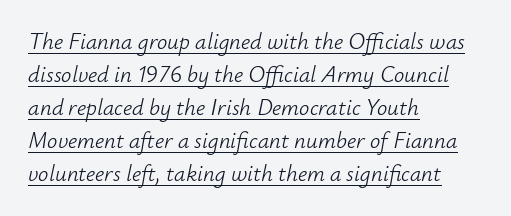
The image shows 23 px text type, italic (leaning right); set left-aligned, normal line spacing (1.43x), normal letter spacing, underlined.
